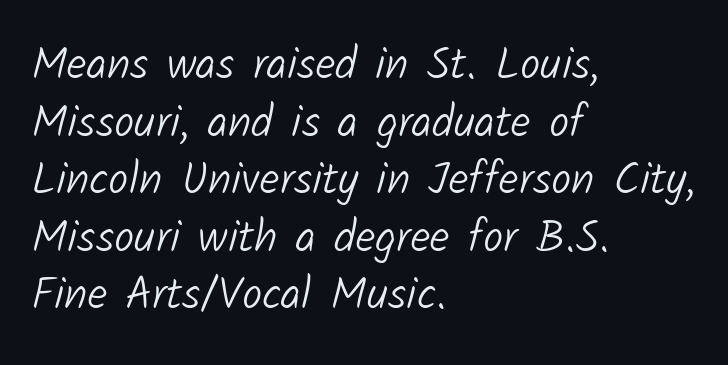
{"serif": "no", "bold": "no", "weight": "light", "width": "normal", "stroke_contrast": "low", "x_height": "medium", "monospaced": "no", "underline": "no", "align": "left", "line_spacing": "normal", "line_spacing_ratio": 1.28, "letter_spacing": "normal", "letter_spacing_em": 0.0, "glyph_px": 45}
